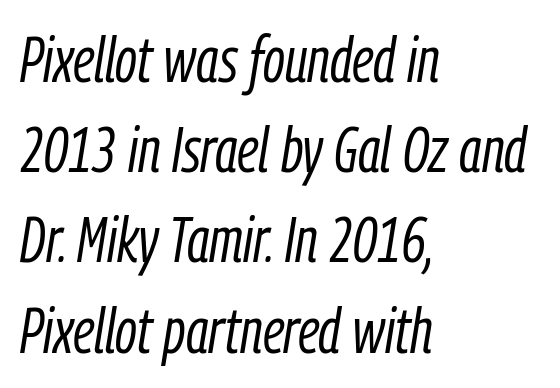
The image shows 64 px light, condensed type, italic (leaning right); set left-aligned, normal line spacing (1.41x), normal letter spacing, not underlined; low stroke contrast and a medium x-height.
